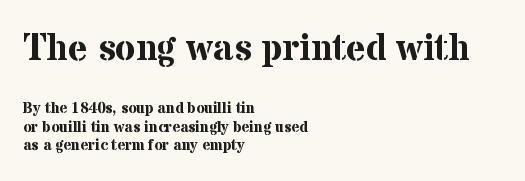
Q: Is the text bold? A: Yes.
Q: Is the text italic (slanted)? A: No, it is upright.
Q: Is the typeface a serif or a sans-serif typeface? A: Serif.
Q: Is the text underlined? A: No.
Q: How is the paragraph aligned? A: Left-aligned.
Q: Is the spacing between letters normal or unusually wide? A: Normal.
Q: Which block of text is set in a larger size, the first (top) or the second (bottom)? A: The first (top) one.
Q: Width (condensed, normal, or wide)? A: Normal.
Q: Stroke contrast? A: Medium.
Q: x-height? A: Medium.
Q: Monospaced? A: No.
